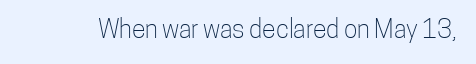
Q: Is the text bold? A: No.
Q: Is the text italic (slanted)? A: No, it is upright.
Q: Is the text underlined? A: No.
Q: Is the spacing between letters normal or unusually wide? A: Normal.
